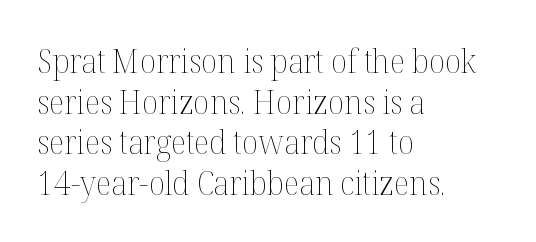
The zone under the glyphs is completely vacant. One-word summary of the alignment: left. The face used here is proportionally spaced, like ordinary book or web type. Compared with a typical body face, this is equally light or lighter still.
